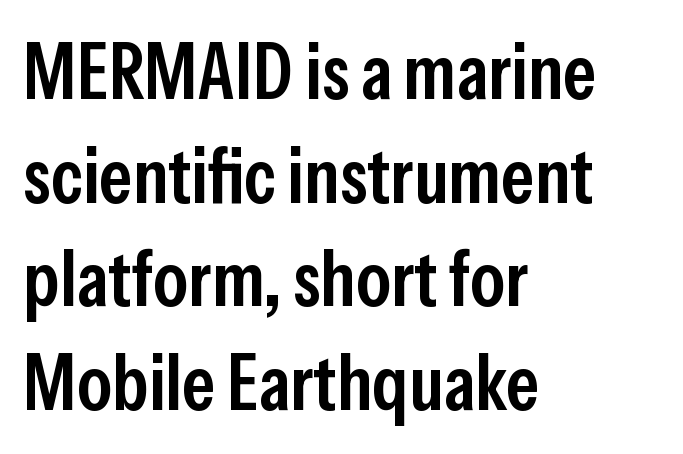
Q: Is the text bold? A: Semi-bold.
Q: Is the text italic (slanted)? A: No, it is upright.
Q: Is the typeface a serif or a sans-serif typeface? A: Sans-serif.
Q: Is the text underlined? A: No.
Q: How is the paragraph aligned? A: Left-aligned.
Q: Is the spacing between letters normal or unusually wide? A: Normal.
Q: Is the spacing between lines tight, normal or loose? A: Normal.
Q: Width (condensed, normal, or wide)? A: Condensed.
Q: Stroke contrast? A: Low.
Q: x-height? A: Medium.
Q: Monospaced? A: No.
